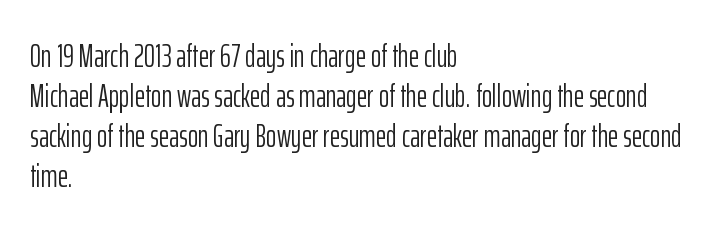
The image shows 32 px light, condensed sans-serif type, upright; set left-aligned, normal line spacing (1.25x), normal letter spacing, not underlined; low stroke contrast and a medium x-height.
